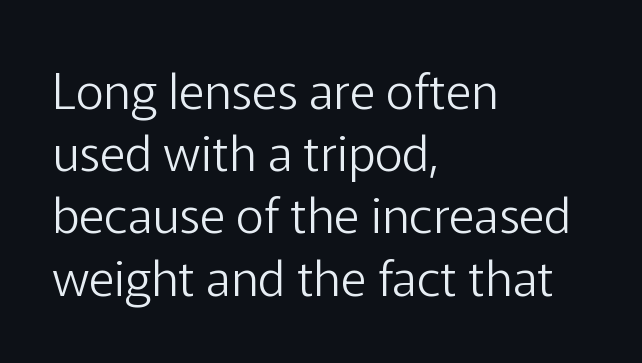
Q: Is the text bold? A: No.
Q: Is the text italic (slanted)? A: No, it is upright.
Q: Is the typeface a serif or a sans-serif typeface? A: Sans-serif.
Q: Is the text underlined? A: No.
Q: How is the paragraph aligned? A: Left-aligned.
Q: Is the spacing between letters normal or unusually wide? A: Normal.
Q: Is the spacing between lines tight, normal or loose? A: Normal.
Q: Width (condensed, normal, or wide)? A: Normal.
Q: Stroke contrast? A: Low.
Q: x-height? A: Medium.
Q: Monospaced? A: No.
